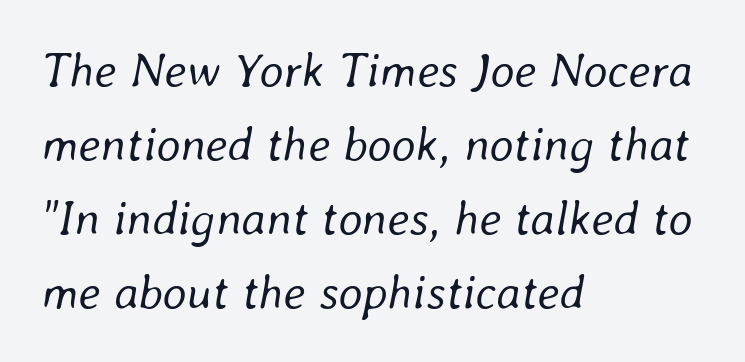
The image shows 48 px regular-weight type, italic (leaning right); set left-aligned, normal line spacing (1.54x), normal letter spacing, not underlined; low stroke contrast and a medium x-height.
